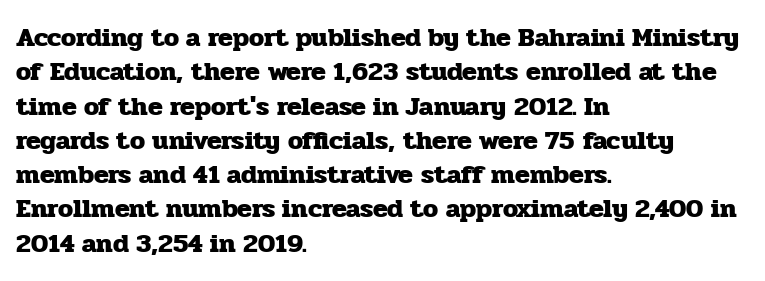
A typesetter would mark this as roman, not italic. Does the copy run flush right? No — it runs flush left. These words are printed bold, with thick strokes throughout. Successive baselines arrive at the customary interval. Caption: standard tracking, unaltered.
